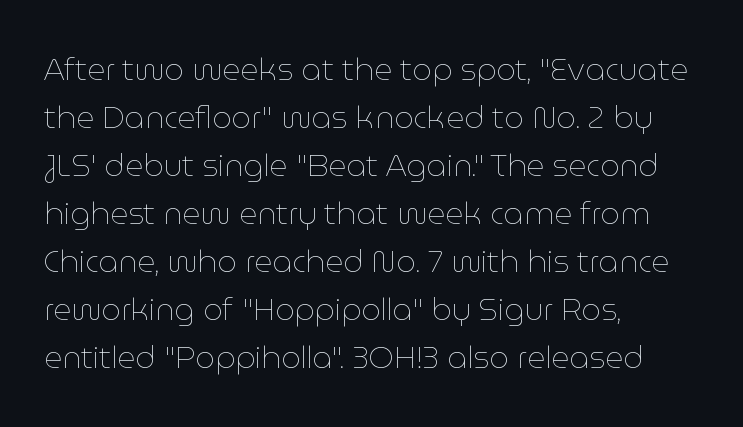
Notice how descenders clear the ascenders below comfortably — that's standard leading. The space directly below the letters is spotless. Vertical stems look standard width or narrower in stroke. Letter spacing: default. Character widths vary here, with narrow letters taking less room than wide ones.
